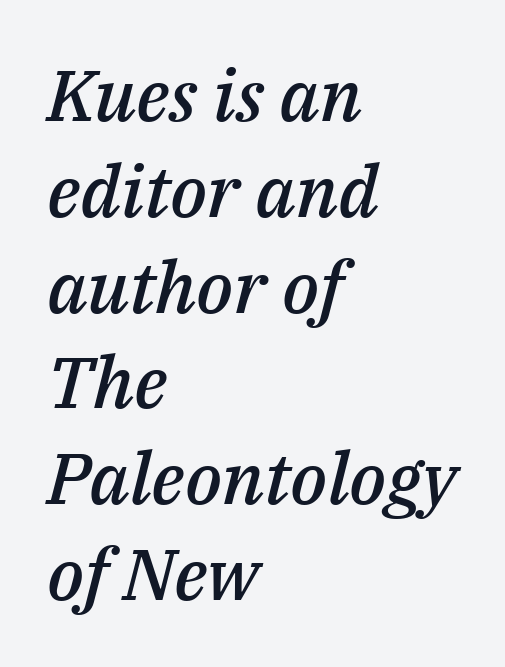
{"italic": "yes", "lean": "right", "slant_degrees": 14, "bold": "semi", "weight": "semibold", "width": "normal", "stroke_contrast": "medium", "x_height": "medium", "monospaced": "no", "underline": "no", "align": "left", "line_spacing": "normal", "line_spacing_ratio": 1.33, "letter_spacing": "normal", "letter_spacing_em": 0.0, "glyph_px": 72}
